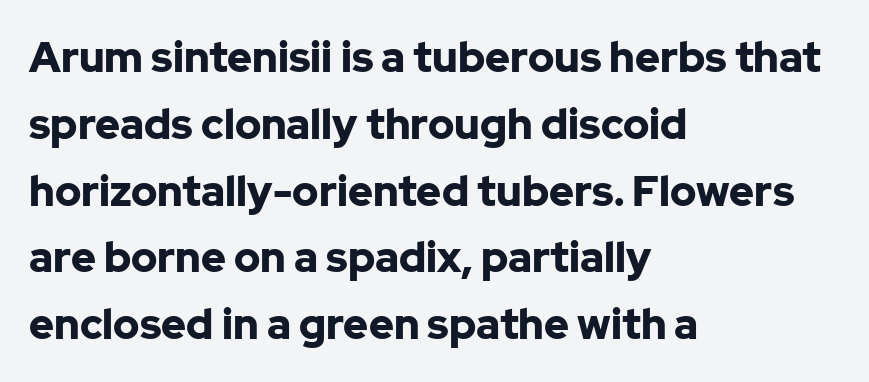
{"serif": "no", "italic": "no", "bold": "yes", "weight": "bold", "width": "normal", "stroke_contrast": "low", "x_height": "medium", "monospaced": "no", "underline": "no", "align": "left", "line_spacing": "normal", "line_spacing_ratio": 1.59, "letter_spacing": "normal", "letter_spacing_em": 0.0, "glyph_px": 42}
